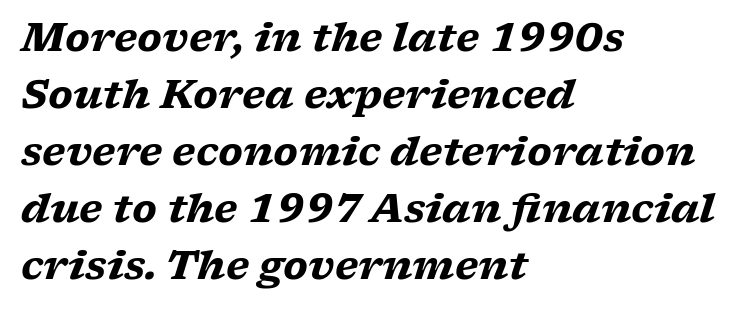
Q: Is the text bold? A: Yes.
Q: Is the text italic (slanted)? A: Yes, it leans right by about 17 degrees.
Q: Is the typeface a serif or a sans-serif typeface? A: Serif.
Q: Is the text underlined? A: No.
Q: How is the paragraph aligned? A: Left-aligned.
Q: Is the spacing between letters normal or unusually wide? A: Normal.
Q: Is the spacing between lines tight, normal or loose? A: Normal.
Q: Width (condensed, normal, or wide)? A: Wide.
Q: Stroke contrast? A: Low.
Q: x-height? A: Medium.
Q: Monospaced? A: No.
